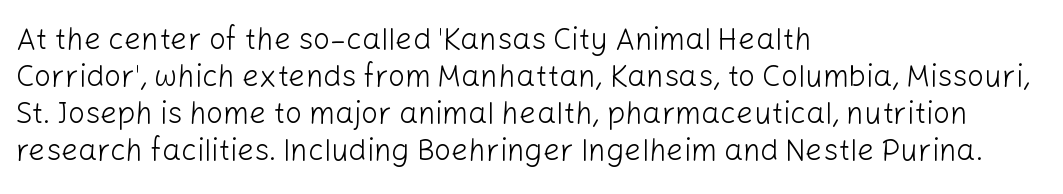
{"serif": "no", "italic": "no", "bold": "no", "weight": "light", "width": "normal", "stroke_contrast": "low", "x_height": "medium", "monospaced": "no", "underline": "no", "align": "left", "line_spacing_ratio": 1.23, "letter_spacing": "normal", "letter_spacing_em": 0.0, "glyph_px": 30}
